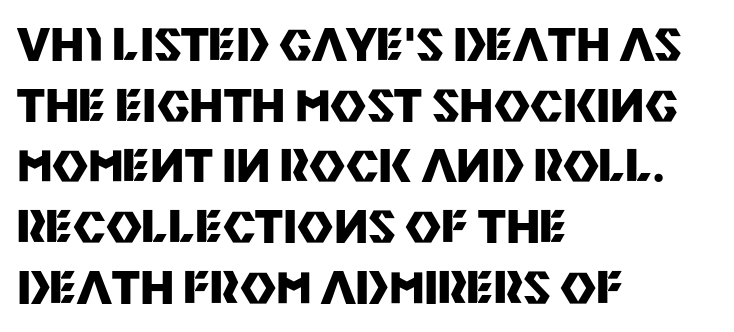
Q: Is the text bold? A: Yes.
Q: Is the text italic (slanted)? A: No, it is upright.
Q: Is the typeface a serif or a sans-serif typeface? A: Sans-serif.
Q: Is the text underlined? A: No.
Q: How is the paragraph aligned? A: Left-aligned.
Q: Is the spacing between letters normal or unusually wide? A: Normal.
Q: Is the spacing between lines tight, normal or loose? A: Normal.
Q: Width (condensed, normal, or wide)? A: Normal.
Q: Stroke contrast? A: Medium.
Q: x-height? A: Large.
Q: Monospaced? A: No.
